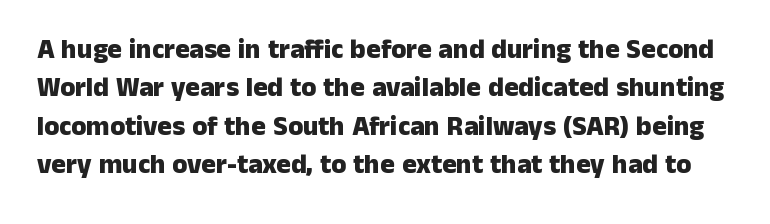
The image shows 27 px bold type, upright; set normal line spacing (1.42x), normal letter spacing, not underlined.
